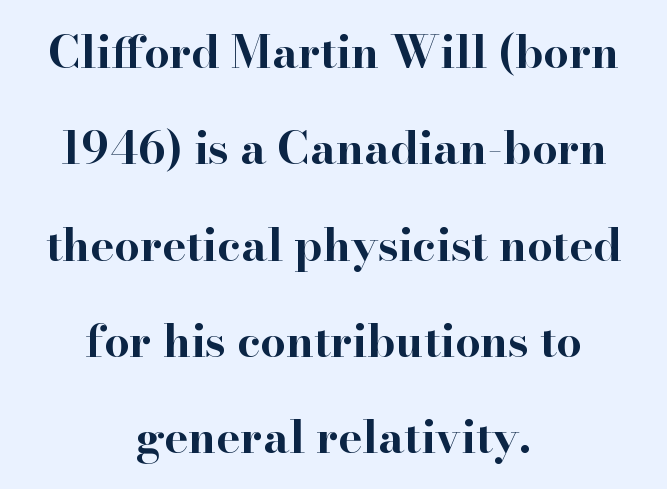
The image shows 45 px bold, wide serif type, upright; set centered, loose line spacing (2.14x), normal letter spacing, not underlined; high stroke contrast and a small x-height.
